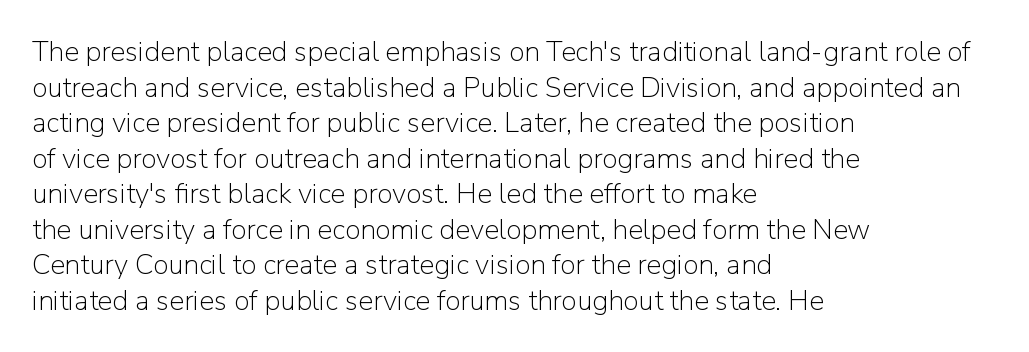
{"serif": "no", "italic": "no", "bold": "no", "weight": "light", "width": "normal", "stroke_contrast": "low", "x_height": "medium", "monospaced": "no", "underline": "no", "align": "left", "line_spacing": "normal", "line_spacing_ratio": 1.27, "letter_spacing": "normal", "letter_spacing_em": 0.0, "glyph_px": 28}
